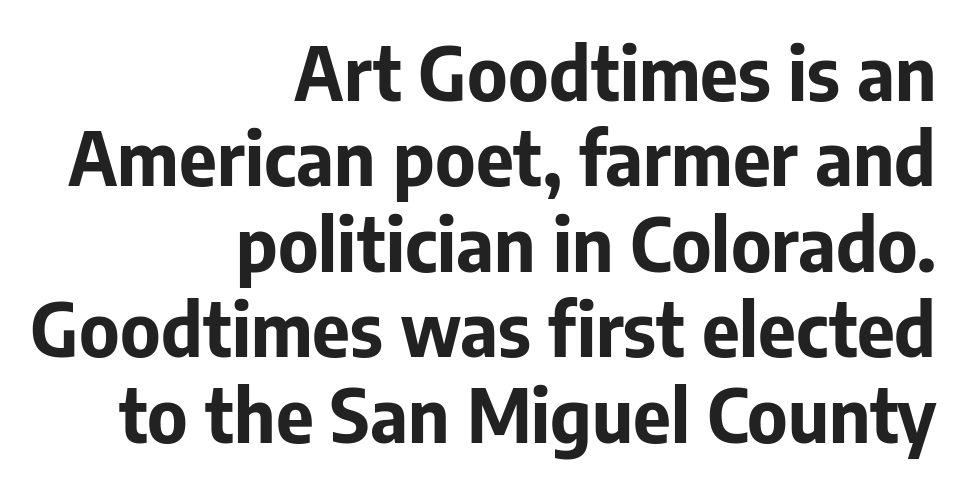
Q: Is the text bold? A: Yes.
Q: Is the text italic (slanted)? A: No, it is upright.
Q: Is the typeface a serif or a sans-serif typeface? A: Sans-serif.
Q: Is the text underlined? A: No.
Q: How is the paragraph aligned? A: Right-aligned.
Q: Is the spacing between letters normal or unusually wide? A: Normal.
Q: Width (condensed, normal, or wide)? A: Normal.
Q: Stroke contrast? A: Low.
Q: x-height? A: Medium.
Q: Monospaced? A: No.
